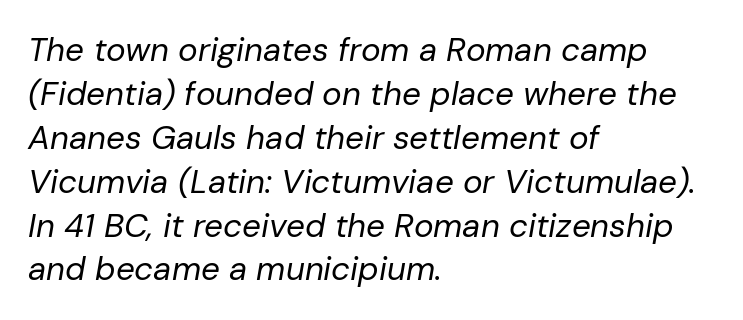
The image shows 33 px regular-weight type, italic (leaning right); set left-aligned, normal line spacing (1.33x), normal letter spacing, not underlined; low stroke contrast and a medium x-height.
